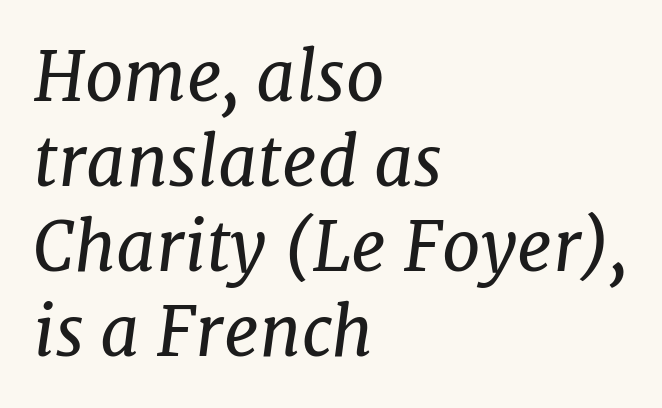
Q: Is the text bold? A: No.
Q: Is the text italic (slanted)? A: Yes, it leans right by about 7 degrees.
Q: Is the typeface a serif or a sans-serif typeface? A: Serif.
Q: Is the text underlined? A: No.
Q: How is the paragraph aligned? A: Left-aligned.
Q: Is the spacing between letters normal or unusually wide? A: Normal.
Q: Width (condensed, normal, or wide)? A: Normal.
Q: Stroke contrast? A: Low.
Q: x-height? A: Medium.
Q: Monospaced? A: No.
